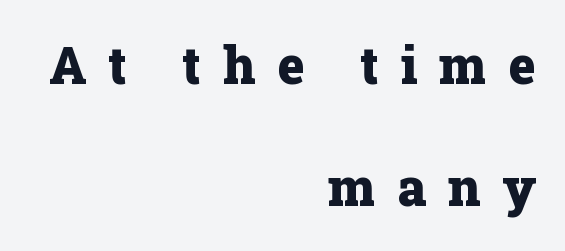
The image shows 51 px heavy serif type, upright; set right-aligned, loose line spacing (2.4x), unusually wide letter spacing (+0.43 em), not underlined; low stroke contrast and a medium x-height.
